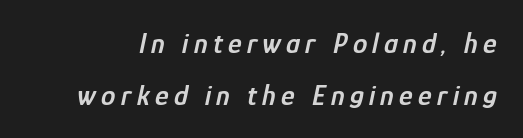
The passage shown is typed in a proportional face where columns would drift. The font is running at a semibold setting, under full bold. Rendered with sloped, italic letterforms. A clean baseline with only descenders dipping below it.
